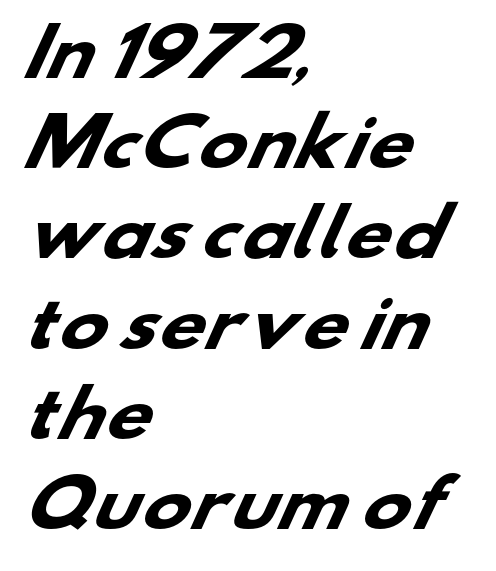
{"serif": "no", "bold": "yes", "weight": "heavy", "width": "wide", "stroke_contrast": "low", "x_height": "small", "monospaced": "no", "underline": "no", "align": "left", "line_spacing": "normal", "line_spacing_ratio": 1.41, "letter_spacing": "normal", "letter_spacing_em": 0.0, "glyph_px": 64}
